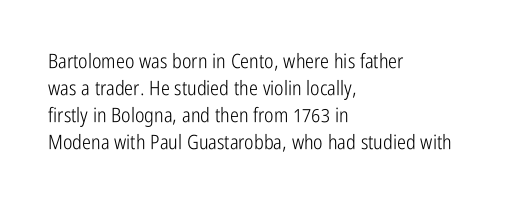
{"italic": "no", "bold": "no", "underline": "no", "align": "left", "line_spacing": "normal", "line_spacing_ratio": 1.35, "letter_spacing": "normal", "letter_spacing_em": 0.0, "glyph_px": 20}
